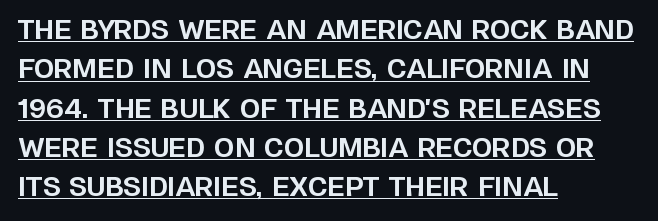
{"italic": "no", "bold": "yes", "underline": "yes", "align": "left", "line_spacing": "normal", "line_spacing_ratio": 1.51, "letter_spacing": "normal", "letter_spacing_em": 0.0, "glyph_px": 26}
